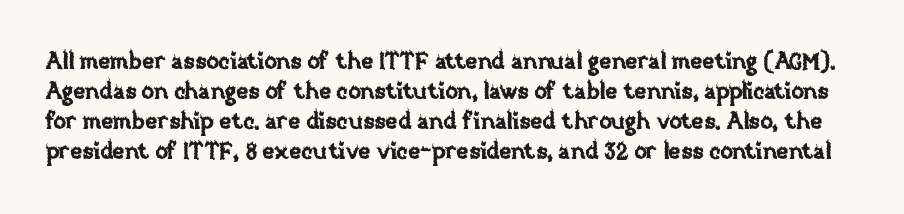
{"italic": "no", "underline": "no", "line_spacing": "normal", "line_spacing_ratio": 1.31, "letter_spacing": "normal", "letter_spacing_em": 0.0, "glyph_px": 23}
